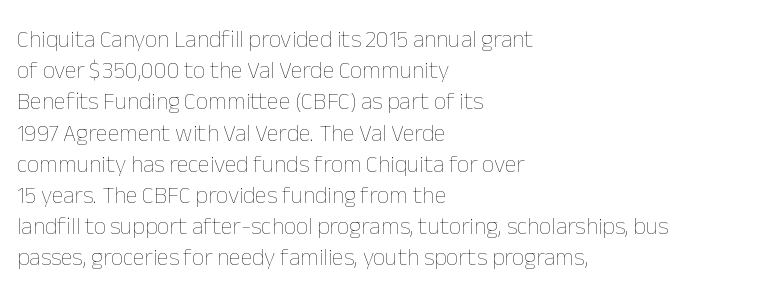
The image shows 24 px text type, upright; set left-aligned, normal line spacing (1.3x), normal letter spacing, not underlined.
